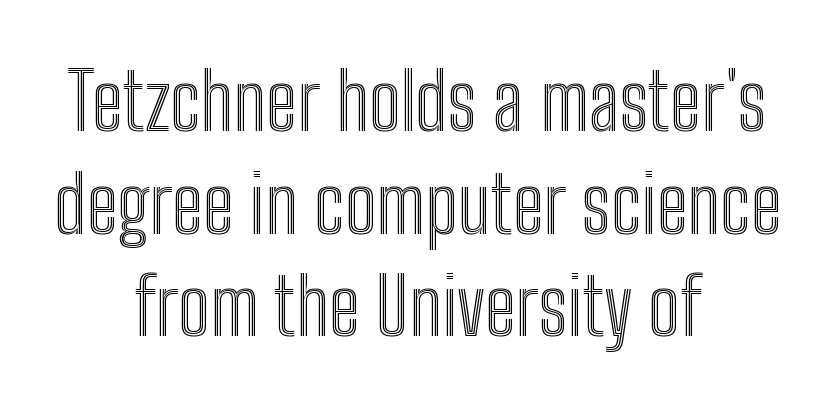
Q: Is the text italic (slanted)? A: No, it is upright.
Q: Is the text underlined? A: No.
Q: How is the paragraph aligned? A: Centered.
Q: Is the spacing between letters normal or unusually wide? A: Normal.
Q: Is the spacing between lines tight, normal or loose? A: Normal.
Q: Width (condensed, normal, or wide)? A: Condensed.
Q: x-height? A: Medium.
Q: Monospaced? A: No.
